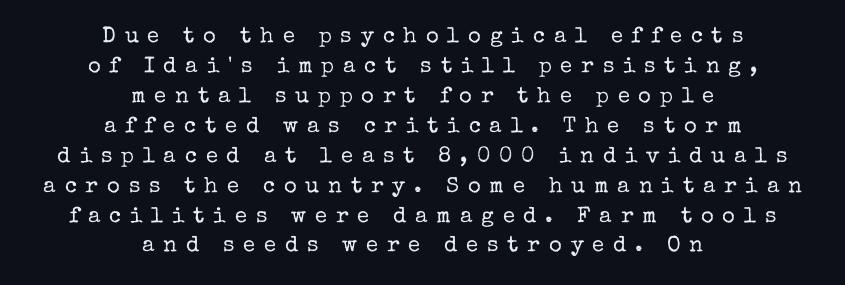
The image shows 22 px text type, upright; set centered, normal line spacing (1.36x), unusually wide letter spacing (+0.4 em), not underlined.
